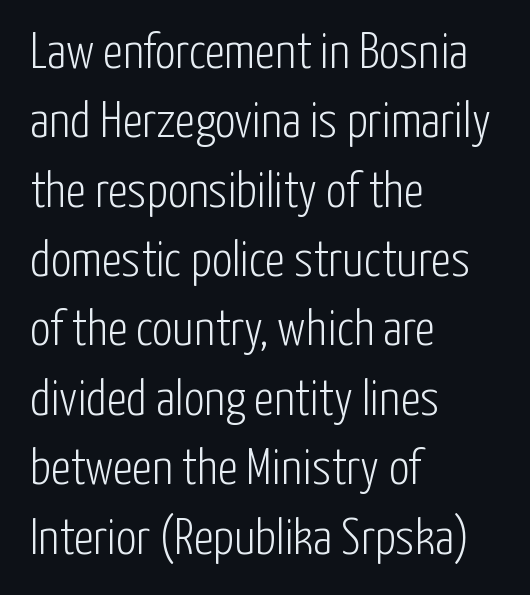
The image shows 51 px light, condensed sans-serif type, upright; set left-aligned, normal line spacing (1.36x), normal letter spacing, not underlined; low stroke contrast and a medium x-height.
